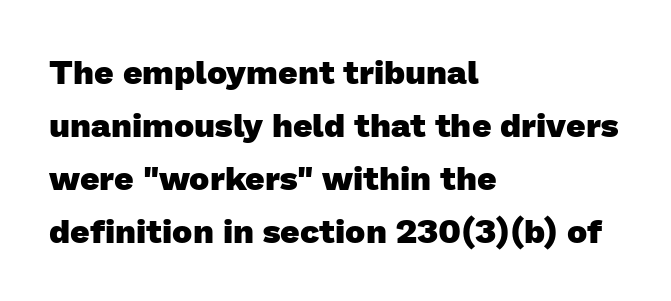
Q: Is the text bold? A: Yes.
Q: Is the typeface a serif or a sans-serif typeface? A: Sans-serif.
Q: Is the text underlined? A: No.
Q: How is the paragraph aligned? A: Left-aligned.
Q: Is the spacing between letters normal or unusually wide? A: Normal.
Q: Is the spacing between lines tight, normal or loose? A: Normal.
Q: Width (condensed, normal, or wide)? A: Normal.
Q: Stroke contrast? A: Low.
Q: x-height? A: Medium.
Q: Monospaced? A: No.
